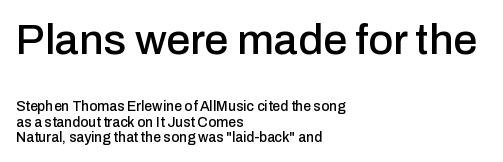
Q: Is the text italic (slanted)? A: No, it is upright.
Q: Is the typeface a serif or a sans-serif typeface? A: Sans-serif.
Q: Is the text underlined? A: No.
Q: How is the paragraph aligned? A: Left-aligned.
Q: Is the spacing between letters normal or unusually wide? A: Normal.
Q: Is the spacing between lines tight, normal or loose? A: Tight.
Q: Which block of text is set in a larger size, the first (top) or the second (bottom)? A: The first (top) one.
Q: Width (condensed, normal, or wide)? A: Normal.
Q: Stroke contrast? A: Low.
Q: x-height? A: Medium.
Q: Monospaced? A: No.
